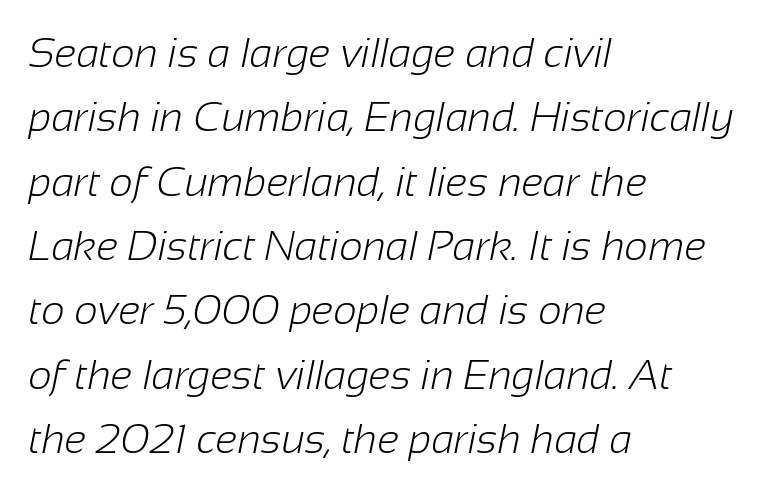
{"serif": "no", "bold": "no", "weight": "light", "width": "normal", "stroke_contrast": "low", "x_height": "medium", "monospaced": "no", "underline": "no", "align": "left", "line_spacing": "normal", "line_spacing_ratio": 1.57, "letter_spacing": "normal", "letter_spacing_em": 0.0, "glyph_px": 41}
